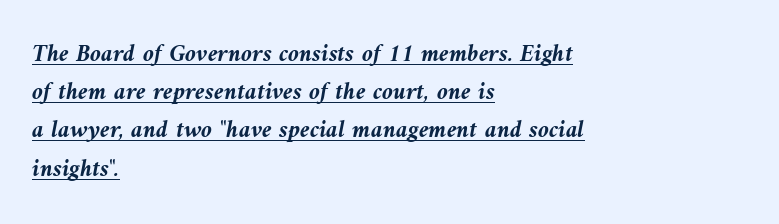
{"italic": "yes", "lean": "left", "slant_degrees": 10, "bold": "yes", "underline": "yes", "align": "left", "line_spacing": "normal", "line_spacing_ratio": 1.53, "letter_spacing": "normal", "letter_spacing_em": 0.0, "glyph_px": 25}
